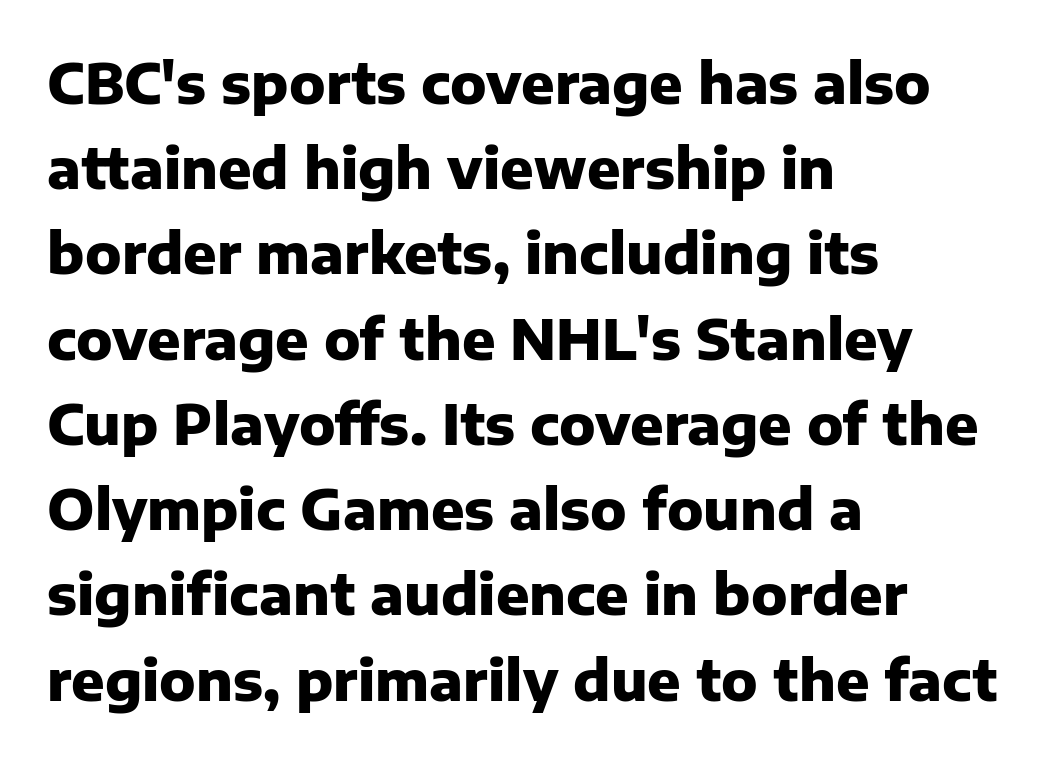
The image shows 55 px heavy sans-serif type, upright; set left-aligned, normal line spacing (1.55x), normal letter spacing, not underlined; low stroke contrast and a medium x-height.
